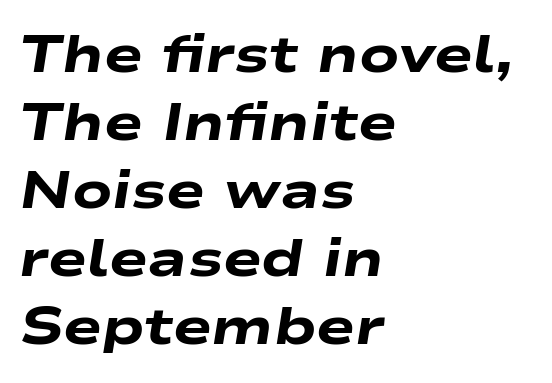
Q: Is the text bold? A: Yes.
Q: Is the text italic (slanted)? A: Yes, it leans right by about 9 degrees.
Q: Is the text underlined? A: No.
Q: How is the paragraph aligned? A: Left-aligned.
Q: Is the spacing between letters normal or unusually wide? A: Normal.
Q: Is the spacing between lines tight, normal or loose? A: Normal.
Q: Width (condensed, normal, or wide)? A: Wide.
Q: Stroke contrast? A: Low.
Q: x-height? A: Medium.
Q: Monospaced? A: No.
